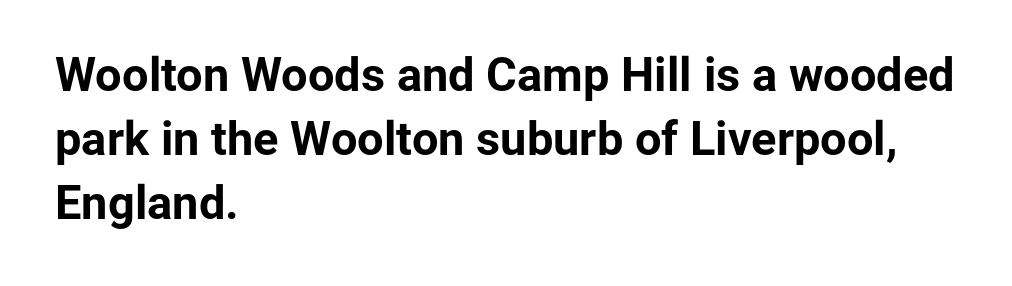
This sample keeps an unexceptional amount of space between lines. This is heavy type, rendered in bold. In terms of letterform style, serifs are entirely absent. The face used here is rendered with its standard letterfit.
